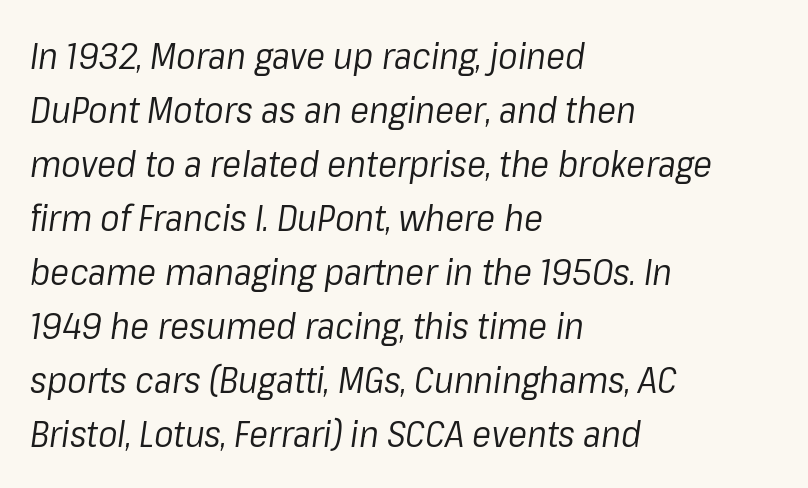
The image shows 36 px regular-weight type, italic (leaning right); set left-aligned, normal line spacing (1.5x), normal letter spacing, not underlined; low stroke contrast and a medium x-height.
